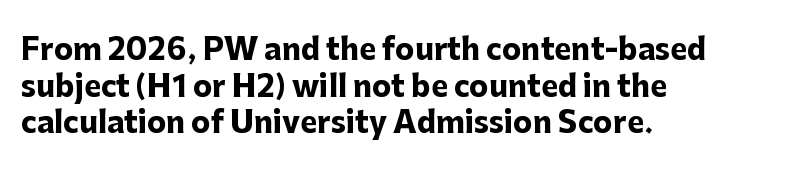
The lettering stays uniformly vertical, giving the passage a roman look. Baseline-to-baseline distance is the conventional proportion of letter height. These words are printed bold, with thick strokes throughout. A typesetter would label this face a sans. Decoration check: the copy has no underline.
